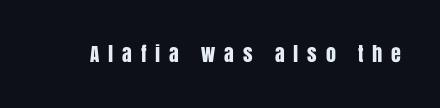
Q: Is the text italic (slanted)? A: No, it is upright.
Q: Is the text underlined? A: No.
Q: Is the spacing between letters normal or unusually wide? A: Unusually wide.
